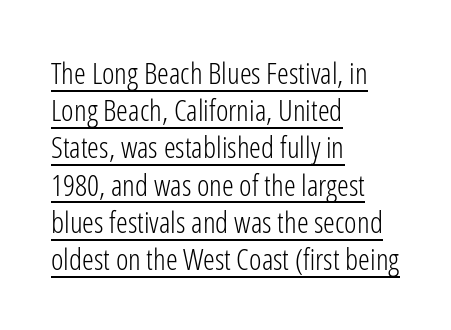
{"serif": "no", "italic": "no", "bold": "no", "weight": "light", "width": "condensed", "stroke_contrast": "low", "x_height": "medium", "monospaced": "no", "underline": "yes", "align": "left", "line_spacing_ratio": 1.24, "letter_spacing": "normal", "letter_spacing_em": 0.0, "glyph_px": 30}
